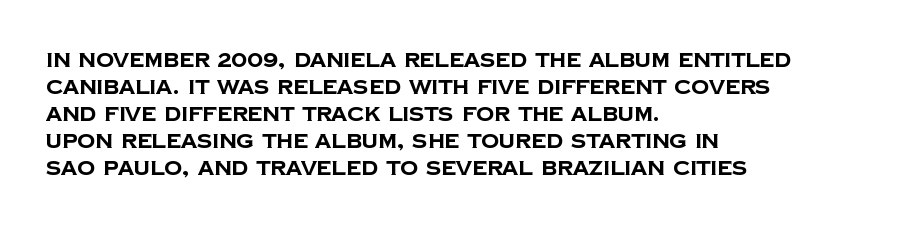
{"bold": "yes", "underline": "no", "align": "left", "line_spacing": "normal", "line_spacing_ratio": 1.35, "letter_spacing": "normal", "letter_spacing_em": 0.0, "glyph_px": 20}
